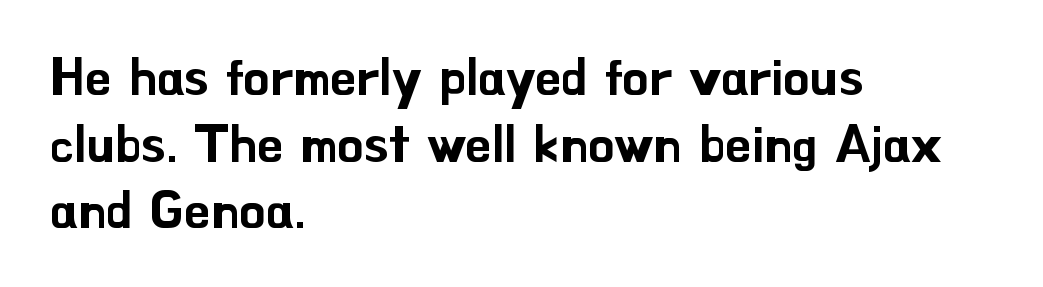
Q: Is the text italic (slanted)? A: No, it is upright.
Q: Is the typeface a serif or a sans-serif typeface? A: Sans-serif.
Q: Is the text underlined? A: No.
Q: How is the paragraph aligned? A: Left-aligned.
Q: Is the spacing between letters normal or unusually wide? A: Normal.
Q: Is the spacing between lines tight, normal or loose? A: Normal.
Q: Width (condensed, normal, or wide)? A: Normal.
Q: Stroke contrast? A: Low.
Q: x-height? A: Small.
Q: Monospaced? A: No.
